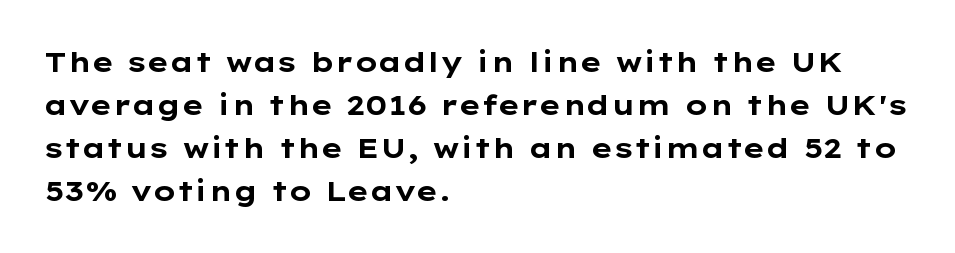
The image shows 28 px bold, wide sans-serif type, upright; set left-aligned, normal line spacing (1.54x), normal letter spacing, not underlined; low stroke contrast and a medium x-height.
